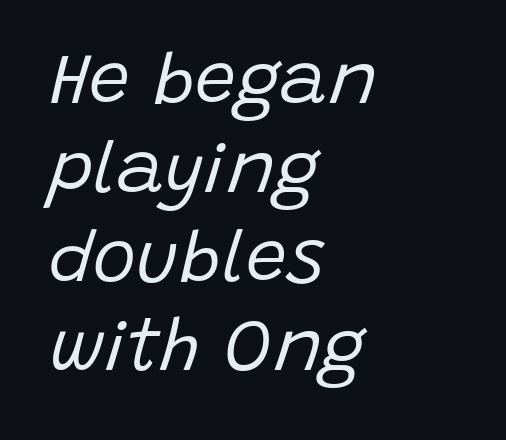
Q: Is the text bold? A: No.
Q: Is the text italic (slanted)? A: Yes, it leans right by about 15 degrees.
Q: Is the text underlined? A: No.
Q: How is the paragraph aligned? A: Left-aligned.
Q: Is the spacing between letters normal or unusually wide? A: Normal.
Q: Width (condensed, normal, or wide)? A: Normal.
Q: Stroke contrast? A: Low.
Q: x-height? A: Large.
Q: Monospaced? A: No.
